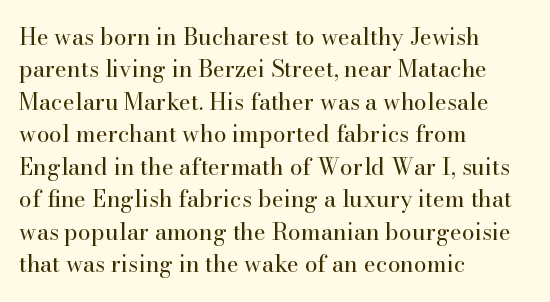
Q: Is the text bold? A: No.
Q: Is the text italic (slanted)? A: No, it is upright.
Q: Is the text underlined? A: No.
Q: How is the paragraph aligned? A: Left-aligned.
Q: Is the spacing between letters normal or unusually wide? A: Normal.
Q: Is the spacing between lines tight, normal or loose? A: Normal.
